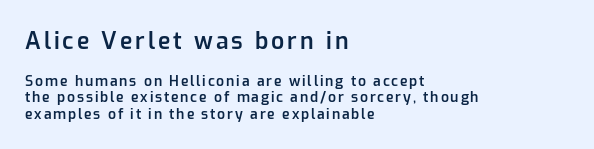
The image shows 23 px text type, upright; set left-aligned, line spacing 1.18x, not underlined; the first (top) block is 1.64x larger.
